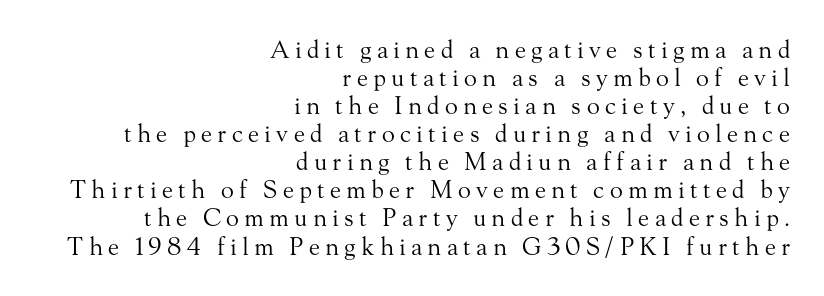
The image shows 24 px text type, upright; set right-aligned, line spacing 1.17x, unusually wide letter spacing (+0.22 em), not underlined.
